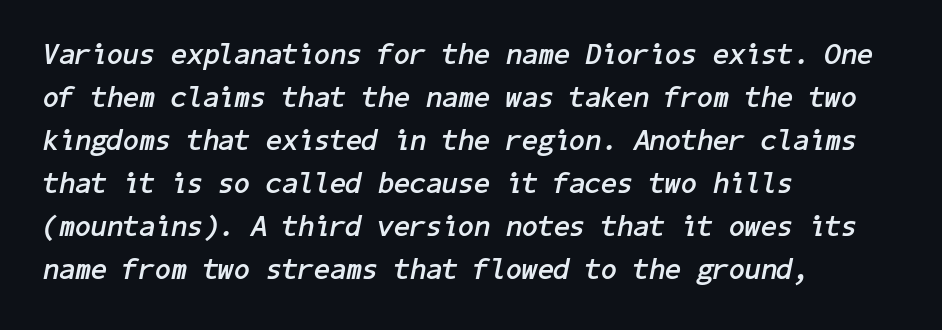
It's the slanting kind of type. Baseline-to-baseline distance is the conventional proportion of letter height. In terms of letterspacing, this is plain default setting. Honestly, there is no underline to notice here at all.
